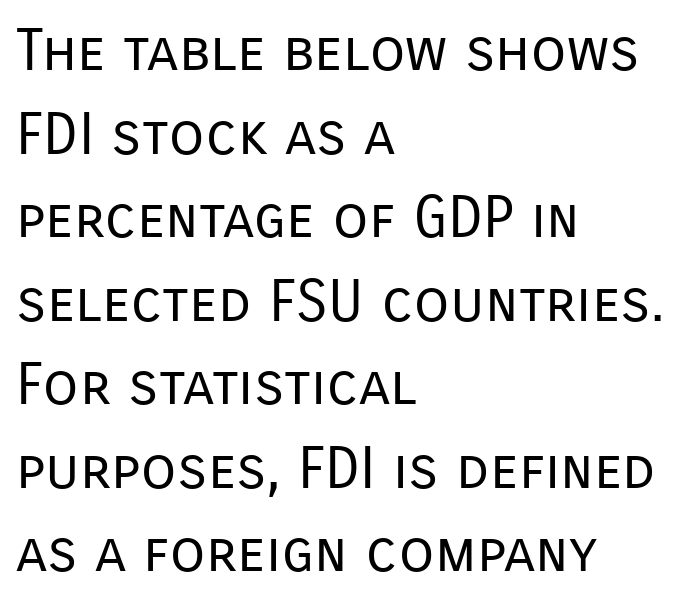
The image shows 58 px regular-weight sans-serif type, upright; set left-aligned, normal line spacing (1.44x), normal letter spacing, not underlined; low stroke contrast and a medium x-height.
